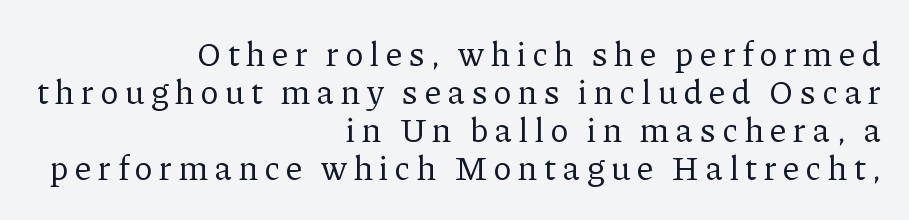
Tracking here is generous; glyphs stand well apart from one another. Little horizontal feet cap the strokes, marking this as serif type. Unlike italic type, these characters show no tilt at all. Descender tails drop into unmarked territory.
